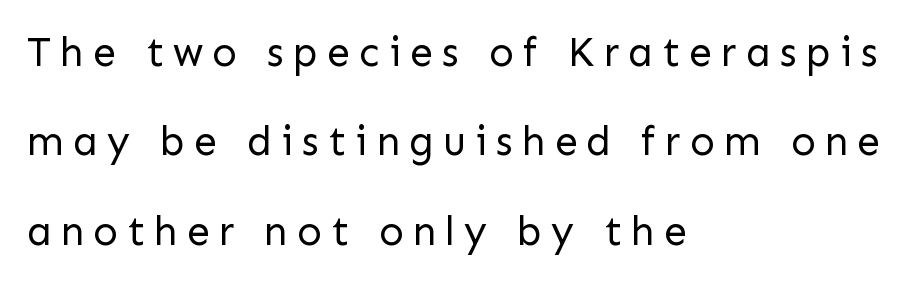
Q: Is the text bold? A: No.
Q: Is the text italic (slanted)? A: No, it is upright.
Q: Is the typeface a serif or a sans-serif typeface? A: Sans-serif.
Q: Is the text underlined? A: No.
Q: How is the paragraph aligned? A: Left-aligned.
Q: Is the spacing between letters normal or unusually wide? A: Unusually wide.
Q: Is the spacing between lines tight, normal or loose? A: Loose.
Q: Width (condensed, normal, or wide)? A: Normal.
Q: Stroke contrast? A: Low.
Q: x-height? A: Medium.
Q: Monospaced? A: No.
